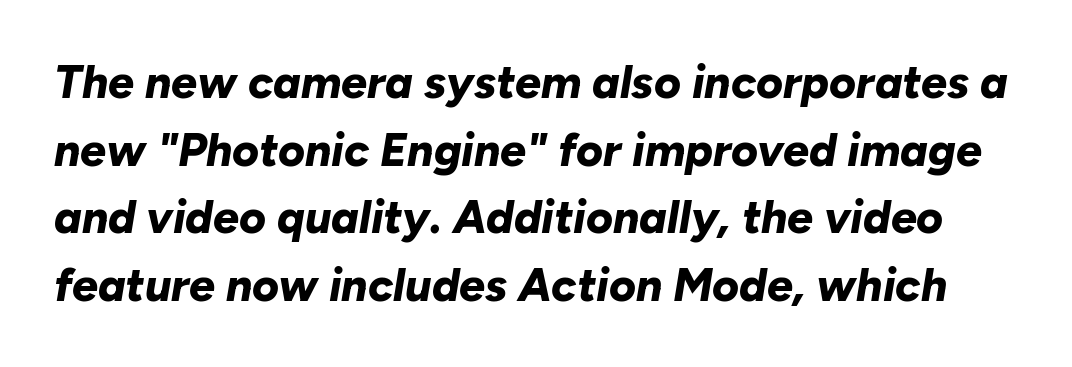
Slanted lettering throughout. The vertical gap from one line to the next is medium. Nobody drew a line under any word here. The glyphs have the mass of a bold cut.
